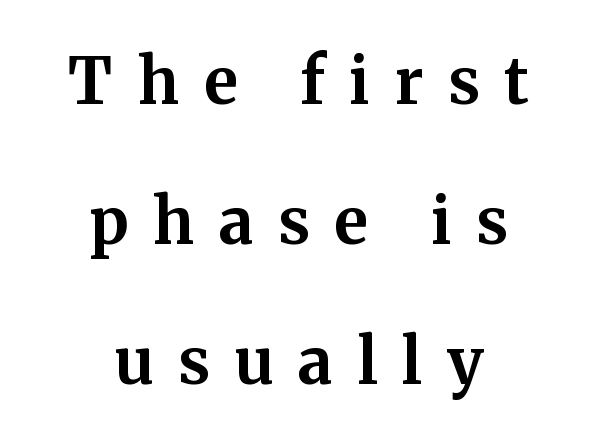
Q: Is the text bold? A: Yes.
Q: Is the text italic (slanted)? A: No, it is upright.
Q: Is the typeface a serif or a sans-serif typeface? A: Serif.
Q: Is the text underlined? A: No.
Q: How is the paragraph aligned? A: Centered.
Q: Is the spacing between letters normal or unusually wide? A: Unusually wide.
Q: Is the spacing between lines tight, normal or loose? A: Loose.
Q: Width (condensed, normal, or wide)? A: Normal.
Q: Stroke contrast? A: Medium.
Q: x-height? A: Medium.
Q: Monospaced? A: No.
